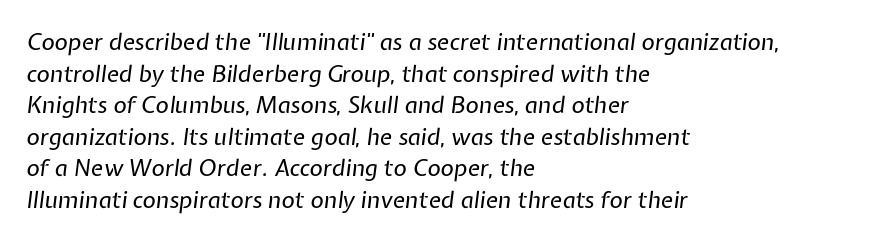
The image shows 23 px text type, italic (leaning right); set left-aligned, normal line spacing (1.37x), normal letter spacing, not underlined.
